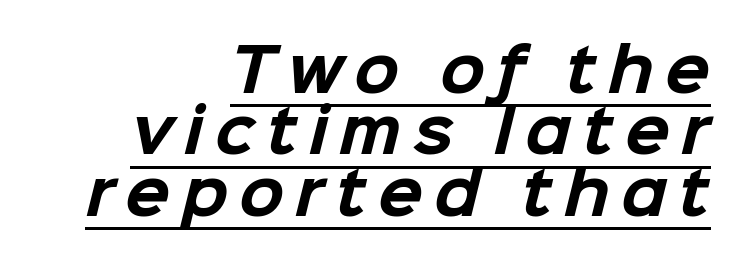
Is this a fixed-width face? No — the glyphs have proportional, varying widths. The setting favours the right margin, as signatures and pull-quotes sometimes do. One glance says dense: line gaps are narrower than usual. You can tell from the bare stems that sans-serif type was used. Glance below the letters and you will spot a drawn line. The passage shown is emphatically bold.
